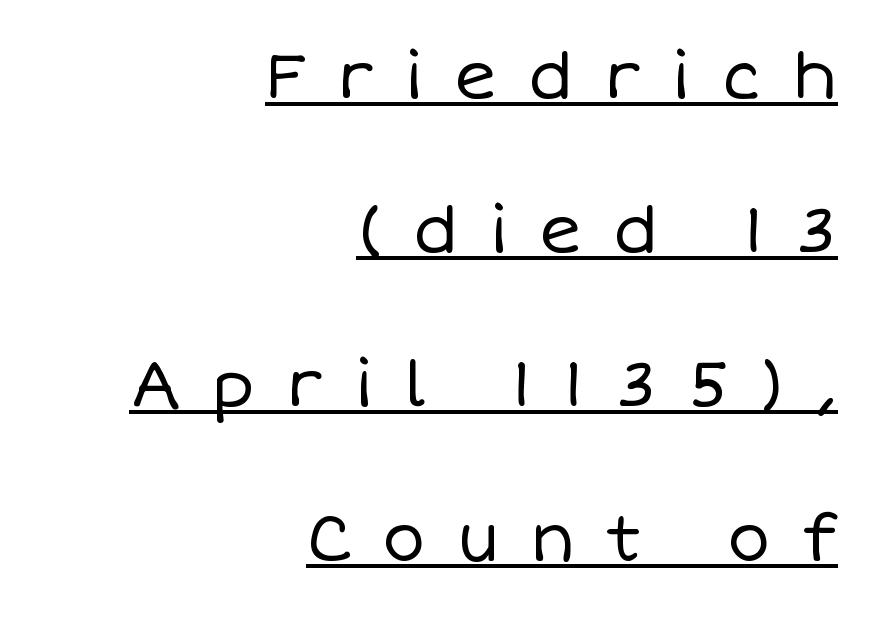
{"italic": "no", "bold": "no", "weight": "regular", "width": "normal", "stroke_contrast": "low", "x_height": "large", "monospaced": "no", "underline": "yes", "align": "right", "line_spacing": "loose", "line_spacing_ratio": 2.37, "letter_spacing": "wide", "letter_spacing_em": 0.47, "glyph_px": 65}
